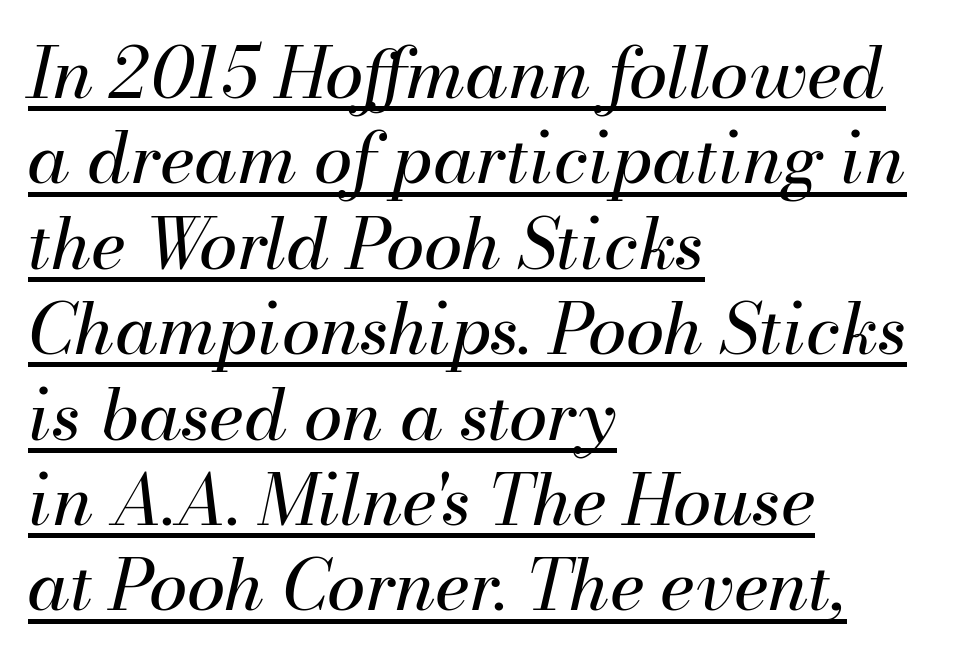
{"italic": "yes", "lean": "right", "slant_degrees": 13, "bold": "no", "weight": "regular", "width": "normal", "stroke_contrast": "medium", "x_height": "small", "monospaced": "no", "underline": "yes", "align": "left", "line_spacing_ratio": 1.22, "letter_spacing": "normal", "letter_spacing_em": 0.0, "glyph_px": 70}
